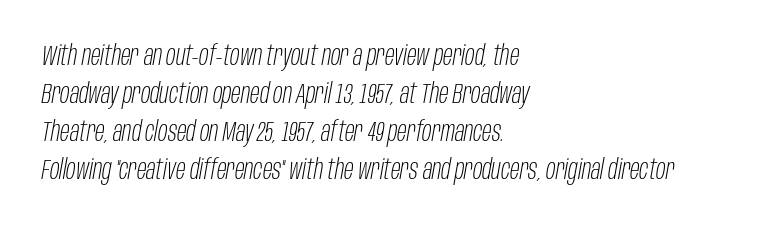
{"italic": "yes", "lean": "right", "slant_degrees": 10, "bold": "no", "weight": "light", "width": "condensed", "stroke_contrast": "low", "x_height": "large", "monospaced": "no", "underline": "no", "align": "left", "line_spacing": "normal", "line_spacing_ratio": 1.36, "letter_spacing": "normal", "letter_spacing_em": 0.0, "glyph_px": 28}
